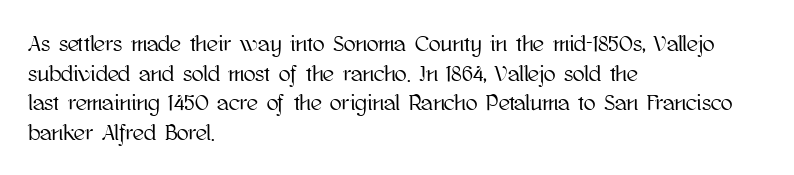
The image shows 22 px text type, upright; set left-aligned, normal line spacing (1.35x), normal letter spacing, not underlined.
